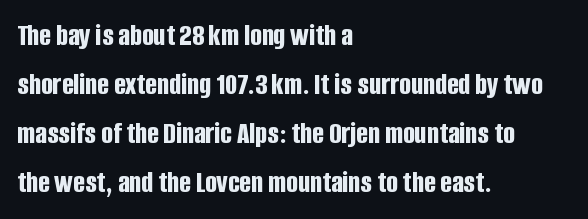
The image shows 31 px bold, condensed sans-serif type, upright; set left-aligned, normal line spacing (1.58x), normal letter spacing, not underlined; low stroke contrast and a large x-height.
